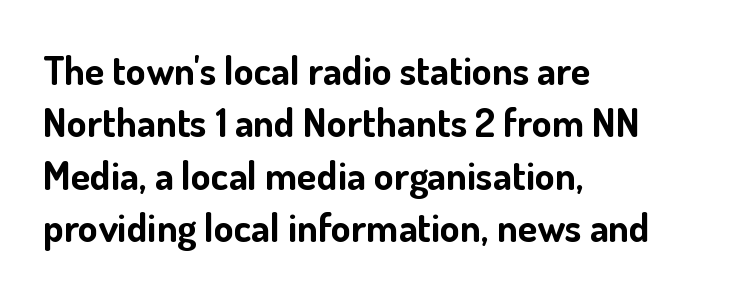
{"serif": "no", "italic": "no", "bold": "yes", "weight": "bold", "width": "normal", "stroke_contrast": "low", "x_height": "small", "monospaced": "no", "underline": "no", "align": "left", "line_spacing": "normal", "line_spacing_ratio": 1.31, "letter_spacing": "normal", "letter_spacing_em": 0.0, "glyph_px": 40}
